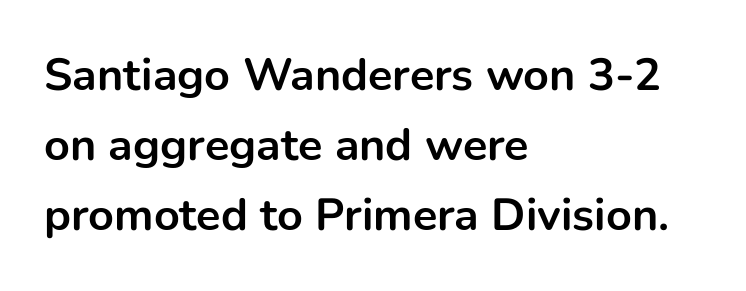
Q: Is the text bold? A: Yes.
Q: Is the text italic (slanted)? A: No, it is upright.
Q: Is the typeface a serif or a sans-serif typeface? A: Sans-serif.
Q: Is the text underlined? A: No.
Q: How is the paragraph aligned? A: Left-aligned.
Q: Is the spacing between letters normal or unusually wide? A: Normal.
Q: Is the spacing between lines tight, normal or loose? A: Normal.
Q: Width (condensed, normal, or wide)? A: Normal.
Q: Stroke contrast? A: Low.
Q: x-height? A: Medium.
Q: Monospaced? A: No.
